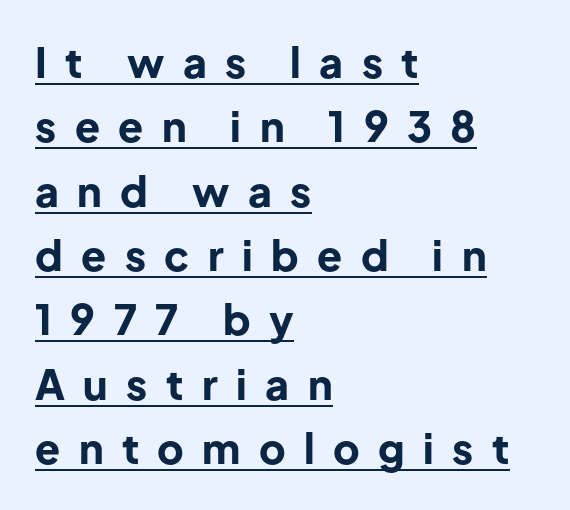
{"serif": "no", "italic": "no", "bold": "yes", "weight": "bold", "width": "normal", "stroke_contrast": "low", "x_height": "medium", "monospaced": "no", "underline": "yes", "align": "left", "line_spacing": "normal", "line_spacing_ratio": 1.57, "letter_spacing": "wide", "letter_spacing_em": 0.45, "glyph_px": 41}
